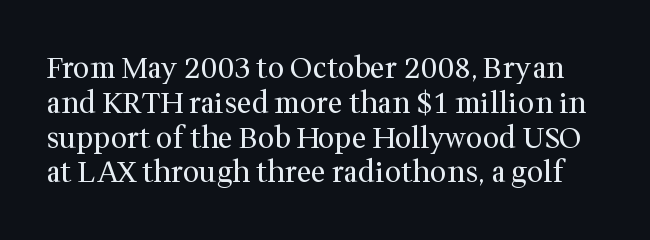
The image shows 29 px regular-weight serif type, upright; set line spacing 1.2x, normal letter spacing, not underlined; medium stroke contrast and a medium x-height.
